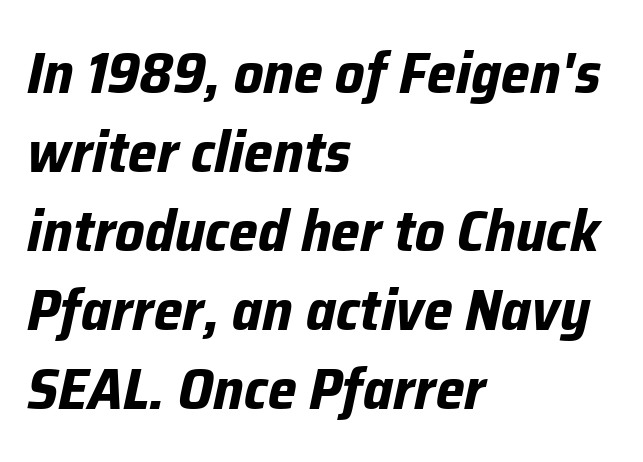
The image shows 58 px bold type, italic (leaning right); set left-aligned, normal line spacing (1.36x), normal letter spacing, not underlined; low stroke contrast and a medium x-height.
